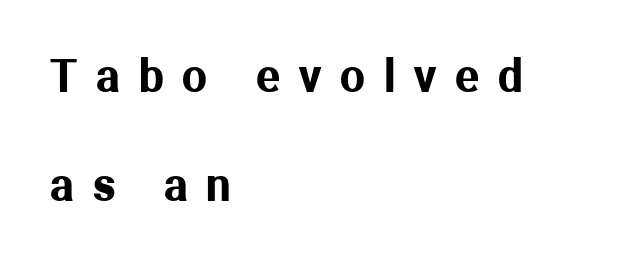
The image shows 44 px sans-serif type, upright; set left-aligned, loose line spacing (2.48x), unusually wide letter spacing (+0.43 em), not underlined; medium stroke contrast and a medium x-height.
